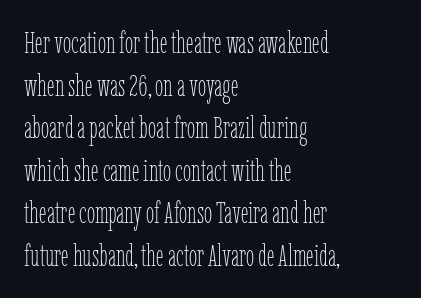
Q: Is the text bold? A: No.
Q: Is the text italic (slanted)? A: No, it is upright.
Q: Is the text underlined? A: No.
Q: How is the paragraph aligned? A: Left-aligned.
Q: Is the spacing between letters normal or unusually wide? A: Normal.
Q: Is the spacing between lines tight, normal or loose? A: Normal.
Q: Width (condensed, normal, or wide)? A: Condensed.
Q: Stroke contrast? A: Low.
Q: x-height? A: Medium.
Q: Monospaced? A: No.
